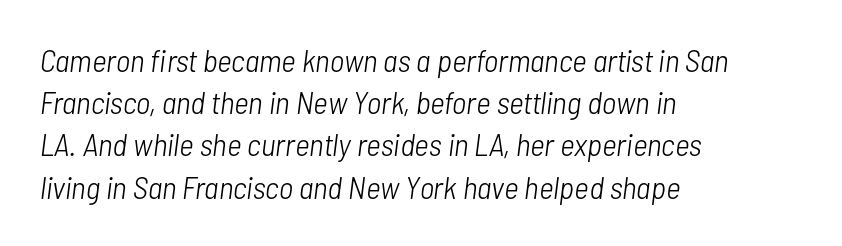
The image shows 32 px light, condensed type, italic (leaning right); set left-aligned, normal line spacing (1.32x), normal letter spacing, not underlined; low stroke contrast and a medium x-height.
